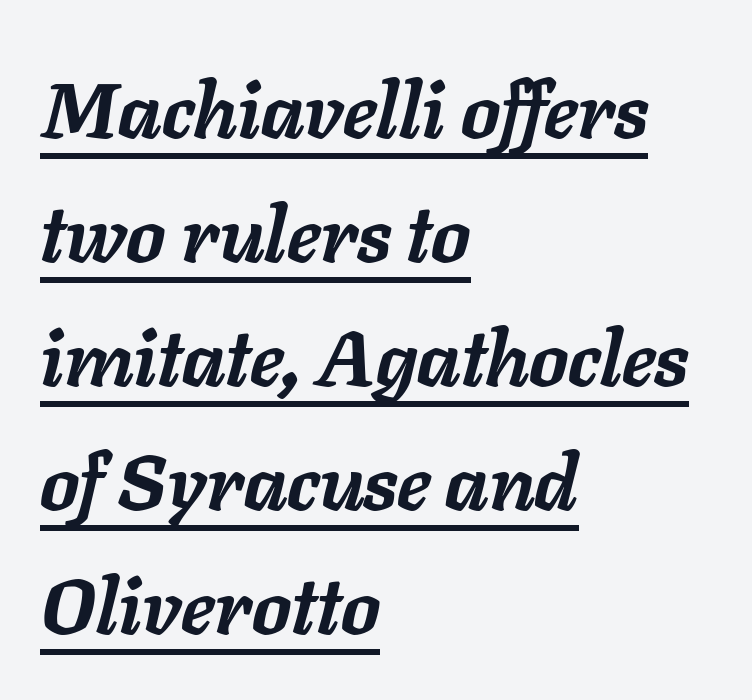
Q: Is the text bold? A: Yes.
Q: Is the text italic (slanted)? A: Yes, it leans right by about 11 degrees.
Q: Is the text underlined? A: Yes.
Q: How is the paragraph aligned? A: Left-aligned.
Q: Is the spacing between letters normal or unusually wide? A: Normal.
Q: Is the spacing between lines tight, normal or loose? A: Normal.
Q: Width (condensed, normal, or wide)? A: Normal.
Q: Stroke contrast? A: Low.
Q: x-height? A: Medium.
Q: Monospaced? A: No.
